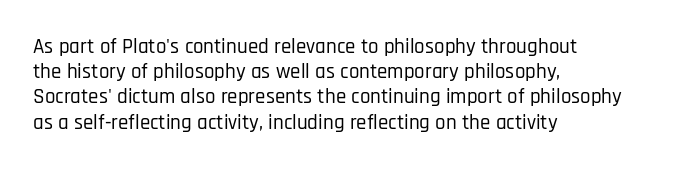
Q: Is the text italic (slanted)? A: No, it is upright.
Q: Is the text underlined? A: No.
Q: How is the paragraph aligned? A: Left-aligned.
Q: Is the spacing between letters normal or unusually wide? A: Normal.
